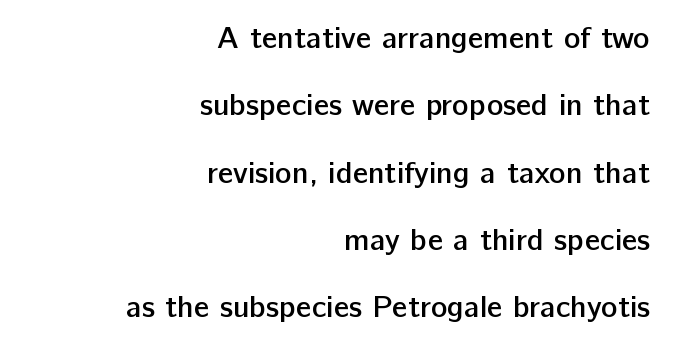
These lines are rendered in a variable-pitch font. Layout note: lines flush right. Each word holds together tightly as a unit, with standard inter-letter gaps. Vertically, the passage feels expansive, rows floating well apart.
